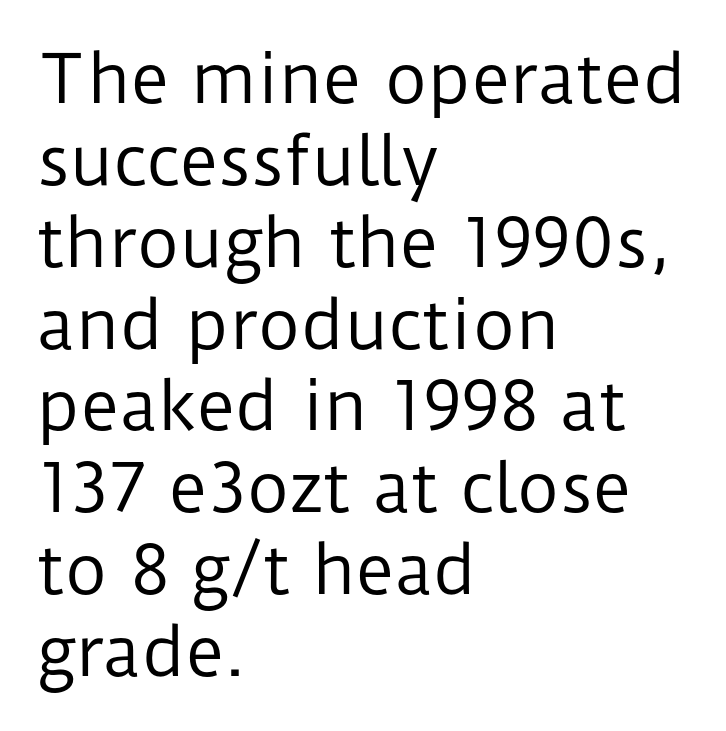
Q: Is the text bold? A: No.
Q: Is the text italic (slanted)? A: No, it is upright.
Q: Is the typeface a serif or a sans-serif typeface? A: Sans-serif.
Q: Is the text underlined? A: No.
Q: How is the paragraph aligned? A: Left-aligned.
Q: Is the spacing between letters normal or unusually wide? A: Normal.
Q: Width (condensed, normal, or wide)? A: Normal.
Q: Stroke contrast? A: Low.
Q: x-height? A: Medium.
Q: Monospaced? A: No.
